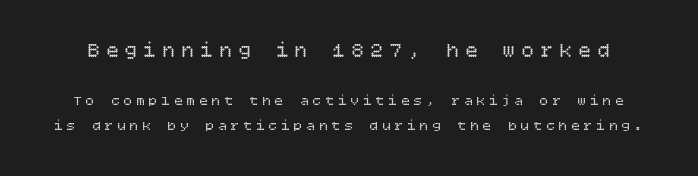
Q: Is the text bold? A: No.
Q: Is the text italic (slanted)? A: No, it is upright.
Q: Is the text underlined? A: No.
Q: Is the spacing between letters normal or unusually wide? A: Unusually wide.
Q: Which block of text is set in a larger size, the first (top) or the second (bottom)? A: The first (top) one.
